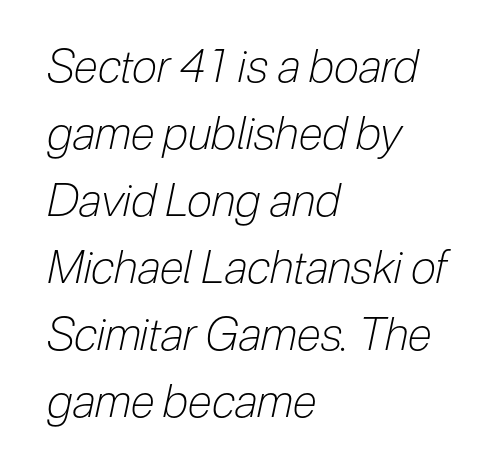
Character widths vary here, with narrow letters taking less room than wide ones. What stands out about the letter spacing? Nothing — it is the standard amount. Regular leading. Think standard paragraph weight, or any step lighter than that. Just letters on the line, the space beneath them empty. Italic? Definitely — the glyphs are oblique.
